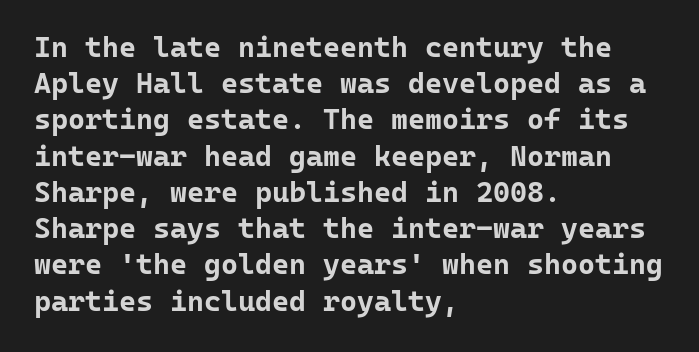
{"serif": "no", "italic": "no", "bold": "yes", "weight": "bold", "width": "normal", "stroke_contrast": "low", "x_height": "medium", "monospaced": "yes", "underline": "no", "align": "left", "line_spacing": "normal", "line_spacing_ratio": 1.25, "letter_spacing": "normal", "letter_spacing_em": 0.0, "glyph_px": 29}
